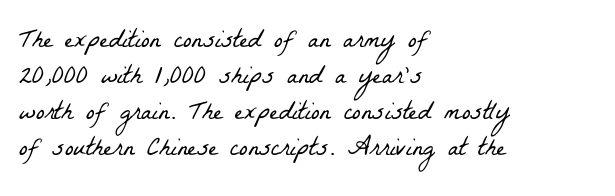
Q: Is the text bold? A: No.
Q: Is the text underlined? A: No.
Q: How is the paragraph aligned? A: Left-aligned.
Q: Is the spacing between letters normal or unusually wide? A: Normal.
Q: Is the spacing between lines tight, normal or loose? A: Normal.
